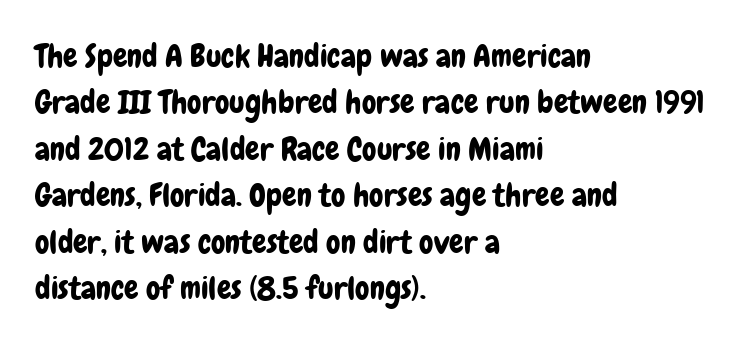
{"serif": "no", "italic": "no", "width": "condensed", "stroke_contrast": "low", "x_height": "medium", "monospaced": "no", "underline": "no", "align": "left", "line_spacing": "normal", "line_spacing_ratio": 1.45, "letter_spacing": "normal", "letter_spacing_em": 0.0, "glyph_px": 32}
